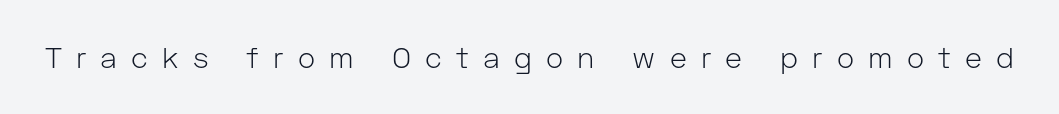
{"serif": "no", "italic": "no", "bold": "no", "weight": "light", "width": "normal", "stroke_contrast": "low", "x_height": "medium", "monospaced": "no", "underline": "no", "letter_spacing": "wide", "letter_spacing_em": 0.49, "glyph_px": 29}
